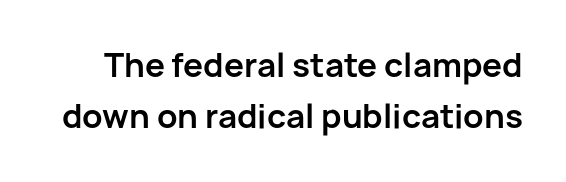
Q: Is the text bold? A: Yes.
Q: Is the text italic (slanted)? A: No, it is upright.
Q: Is the typeface a serif or a sans-serif typeface? A: Sans-serif.
Q: Is the text underlined? A: No.
Q: Is the spacing between letters normal or unusually wide? A: Normal.
Q: Is the spacing between lines tight, normal or loose? A: Normal.
Q: Width (condensed, normal, or wide)? A: Normal.
Q: Stroke contrast? A: Low.
Q: x-height? A: Medium.
Q: Monospaced? A: No.
